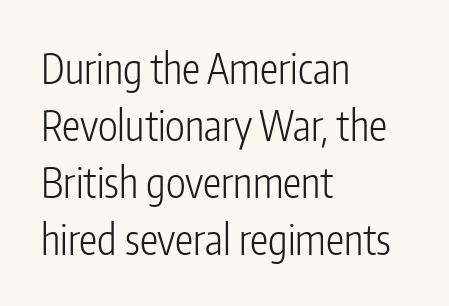
Q: Is the text bold? A: No.
Q: Is the text italic (slanted)? A: No, it is upright.
Q: Is the typeface a serif or a sans-serif typeface? A: Sans-serif.
Q: Is the text underlined? A: No.
Q: How is the paragraph aligned? A: Left-aligned.
Q: Is the spacing between letters normal or unusually wide? A: Normal.
Q: Is the spacing between lines tight, normal or loose? A: Normal.
Q: Width (condensed, normal, or wide)? A: Condensed.
Q: Stroke contrast? A: Low.
Q: x-height? A: Medium.
Q: Monospaced? A: No.
